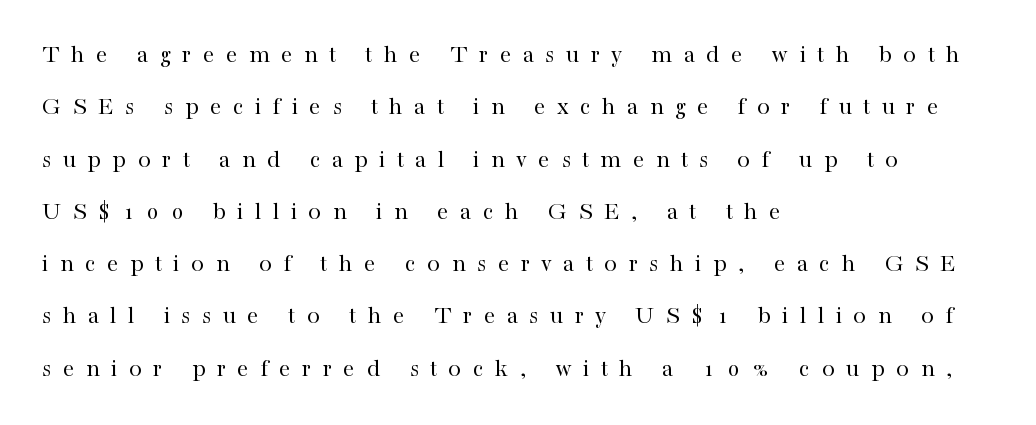
Q: Is the text bold? A: No.
Q: Is the text italic (slanted)? A: No, it is upright.
Q: Is the text underlined? A: No.
Q: How is the paragraph aligned? A: Left-aligned.
Q: Is the spacing between letters normal or unusually wide? A: Unusually wide.
Q: Is the spacing between lines tight, normal or loose? A: Loose.
